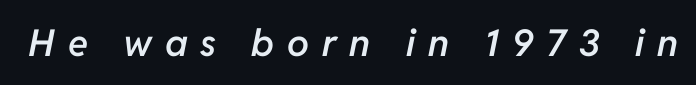
Q: Is the text bold? A: Semi-bold.
Q: Is the text italic (slanted)? A: Yes, it leans right by about 11 degrees.
Q: Is the text underlined? A: No.
Q: Is the spacing between letters normal or unusually wide? A: Unusually wide.
Q: Width (condensed, normal, or wide)? A: Normal.
Q: Stroke contrast? A: Low.
Q: x-height? A: Medium.
Q: Monospaced? A: No.
